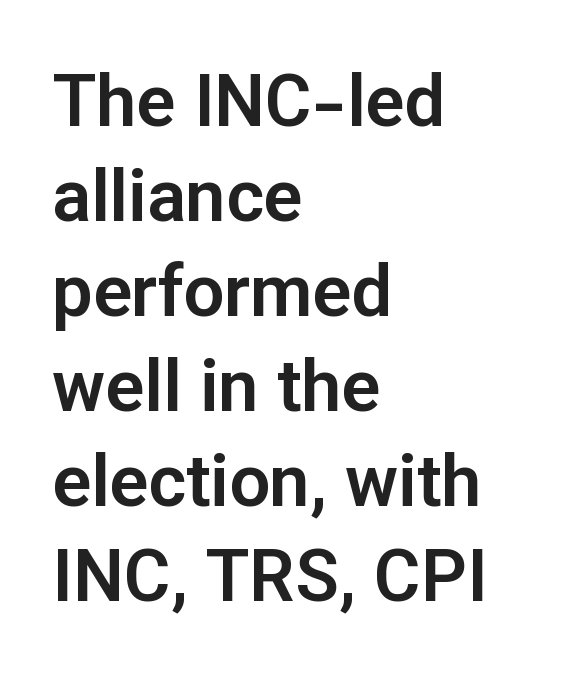
{"serif": "no", "italic": "no", "width": "normal", "stroke_contrast": "low", "x_height": "medium", "monospaced": "no", "underline": "no", "align": "left", "line_spacing": "normal", "line_spacing_ratio": 1.32, "letter_spacing": "normal", "letter_spacing_em": 0.0, "glyph_px": 72}
